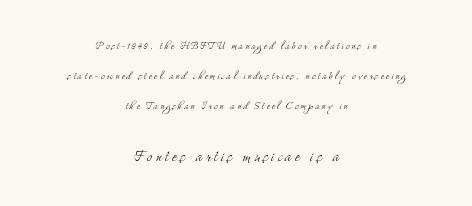
The image shows 21 px text type; set centered, loose line spacing (2.13x), not underlined; the second (bottom) block is 1.5x larger.
